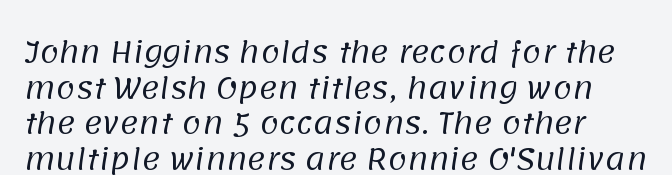
Check under the words: just untouched page. What's the leading like? Ordinary, nothing unusual. Do the characters align in a grid? No, the font is proportional. Is the type heavy? It reads as light-to-regular instead. Spacing between characters is what you'd get straight out of the box.
